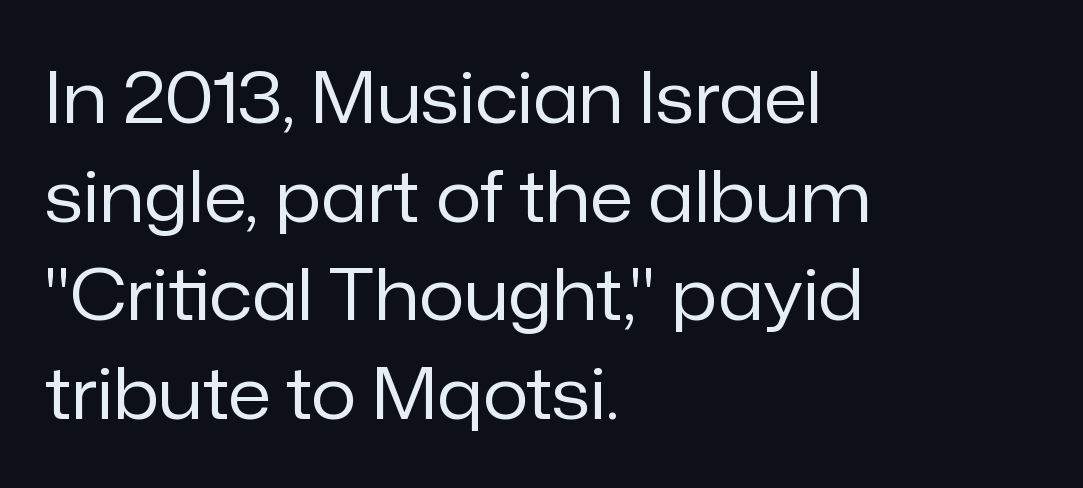
Q: Is the text bold? A: No.
Q: Is the text italic (slanted)? A: No, it is upright.
Q: Is the typeface a serif or a sans-serif typeface? A: Sans-serif.
Q: Is the text underlined? A: No.
Q: How is the paragraph aligned? A: Left-aligned.
Q: Is the spacing between letters normal or unusually wide? A: Normal.
Q: Is the spacing between lines tight, normal or loose? A: Normal.
Q: Width (condensed, normal, or wide)? A: Normal.
Q: Stroke contrast? A: Low.
Q: x-height? A: Medium.
Q: Monospaced? A: No.
